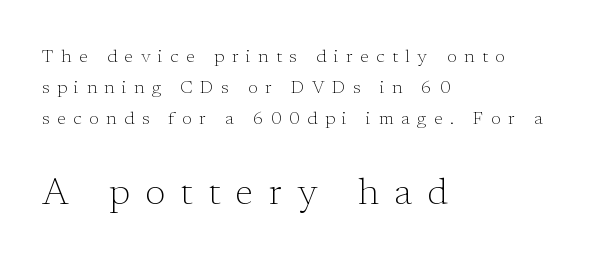
{"serif": "yes", "italic": "no", "bold": "no", "weight": "light", "width": "normal", "stroke_contrast": "low", "x_height": "medium", "monospaced": "no", "underline": "no", "align": "left", "line_spacing_ratio": 1.72, "letter_spacing": "wide", "letter_spacing_em": 0.42, "larger_block": "second", "size_ratio": 2.06, "glyph_px": 37}
